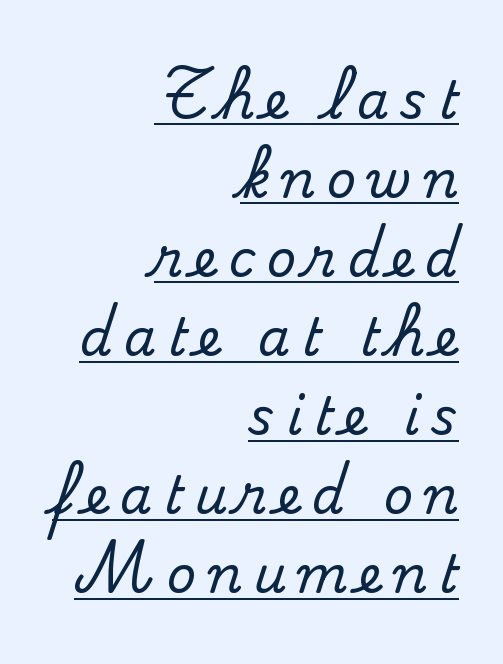
Q: Is the text italic (slanted)? A: Yes.
Q: Is the text underlined? A: Yes.
Q: How is the paragraph aligned? A: Right-aligned.
Q: Is the spacing between letters normal or unusually wide? A: Unusually wide.
Q: Is the spacing between lines tight, normal or loose? A: Normal.
Q: Width (condensed, normal, or wide)? A: Normal.
Q: Stroke contrast? A: Medium.
Q: x-height? A: Small.
Q: Monospaced? A: No.
